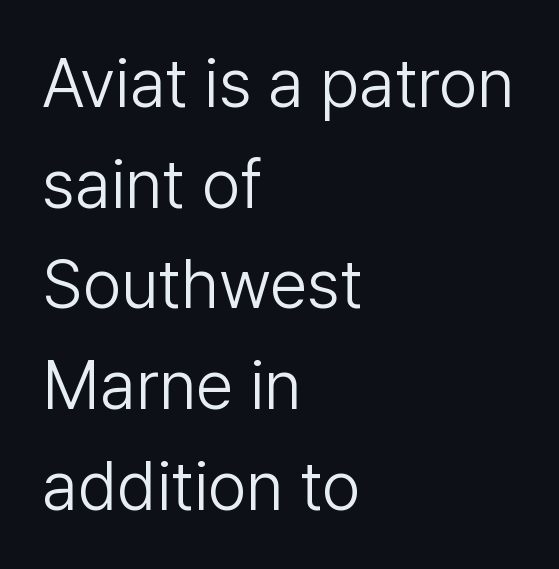
You could not count columns in this text — the font is proportionally spaced. A typesetter would call this zero additional tracking. Unlike italic type, these characters show no tilt at all. Each row of text sits above clean, open space. The passage shown is typeset with a sans-serif family.
